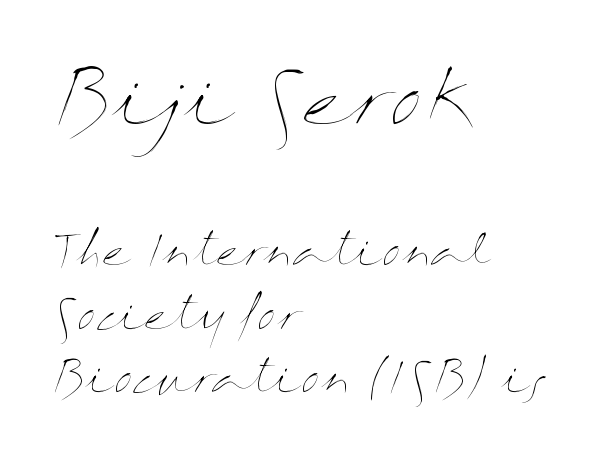
The strokes carry an ordinary text weight at most. Reading down the column, the eye jumps a familiar distance to each next line. The paragraph shown leans on its left margin.
